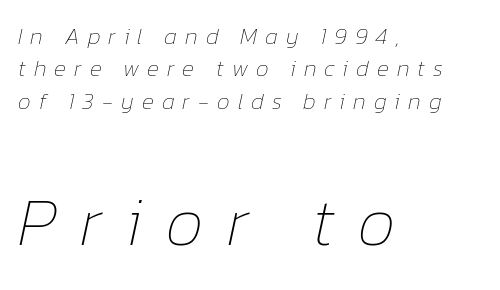
{"italic": "yes", "lean": "right", "slant_degrees": 12, "bold": "no", "weight": "thin", "width": "normal", "stroke_contrast": "low", "x_height": "medium", "monospaced": "no", "underline": "no", "align": "left", "line_spacing": "normal", "line_spacing_ratio": 1.41, "letter_spacing": "wide", "letter_spacing_em": 0.35, "larger_block": "second", "size_ratio": 2.96, "glyph_px": 68}
